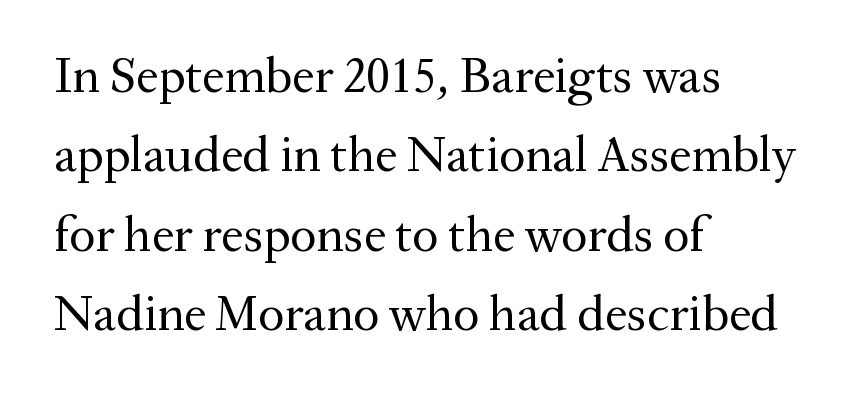
Q: Is the text bold? A: No.
Q: Is the text italic (slanted)? A: No, it is upright.
Q: Is the typeface a serif or a sans-serif typeface? A: Serif.
Q: Is the text underlined? A: No.
Q: How is the paragraph aligned? A: Left-aligned.
Q: Is the spacing between letters normal or unusually wide? A: Normal.
Q: Is the spacing between lines tight, normal or loose? A: Normal.
Q: Width (condensed, normal, or wide)? A: Normal.
Q: Stroke contrast? A: Medium.
Q: x-height? A: Medium.
Q: Monospaced? A: No.
